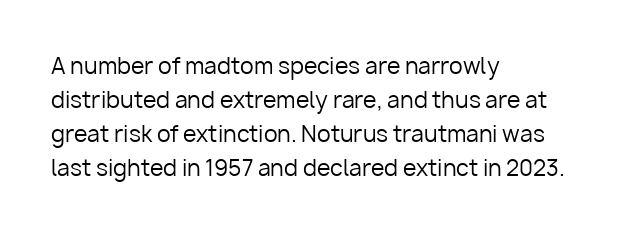
{"italic": "no", "bold": "no", "underline": "no", "align": "left", "line_spacing": "normal", "line_spacing_ratio": 1.54, "letter_spacing": "normal", "letter_spacing_em": 0.0, "glyph_px": 22}
